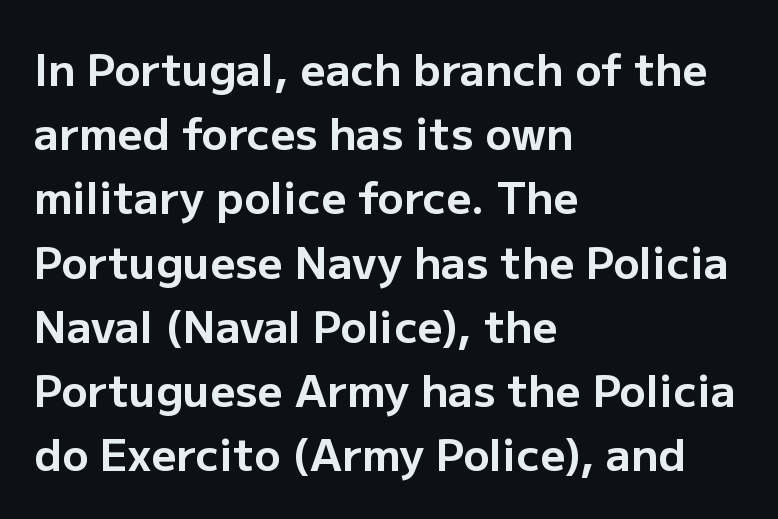
Q: Is the text bold? A: Yes.
Q: Is the text italic (slanted)? A: No, it is upright.
Q: Is the typeface a serif or a sans-serif typeface? A: Sans-serif.
Q: Is the text underlined? A: No.
Q: How is the paragraph aligned? A: Left-aligned.
Q: Is the spacing between letters normal or unusually wide? A: Normal.
Q: Is the spacing between lines tight, normal or loose? A: Normal.
Q: Width (condensed, normal, or wide)? A: Normal.
Q: Stroke contrast? A: Low.
Q: x-height? A: Medium.
Q: Monospaced? A: No.
